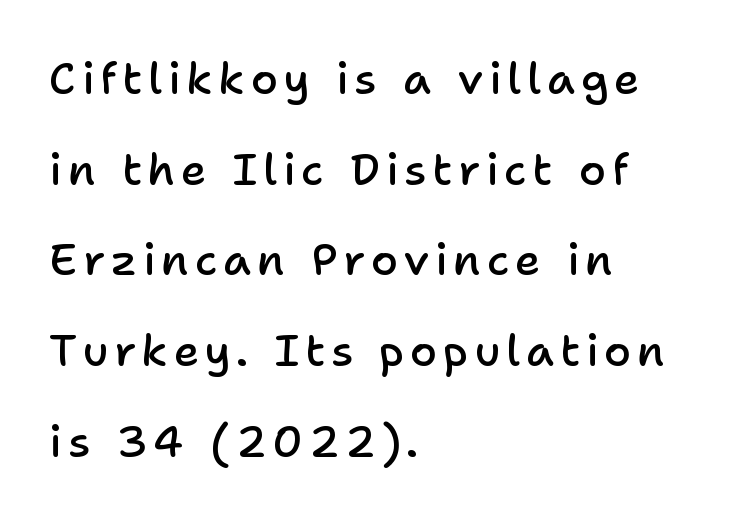
Airy leading. To sum up the face: it is a sans, with no serifs. The rendering uses a semibold face; strokes are thickened but not to full bold. Character widths vary here, with narrow letters taking less room than wide ones. The letters stand straight up with perfectly vertical stems. The space directly below the letters is spotless.
